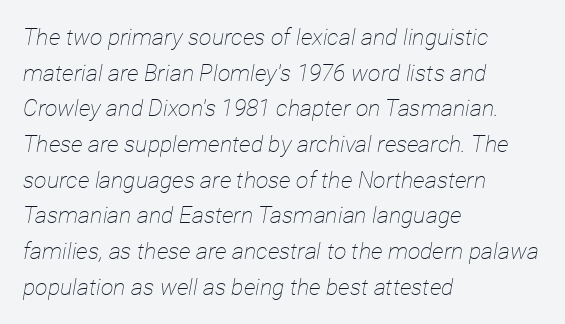
{"italic": "yes", "lean": "right", "slant_degrees": 12, "bold": "no", "underline": "no", "align": "left", "line_spacing": "normal", "line_spacing_ratio": 1.55, "letter_spacing": "normal", "letter_spacing_em": 0.0, "glyph_px": 23}
